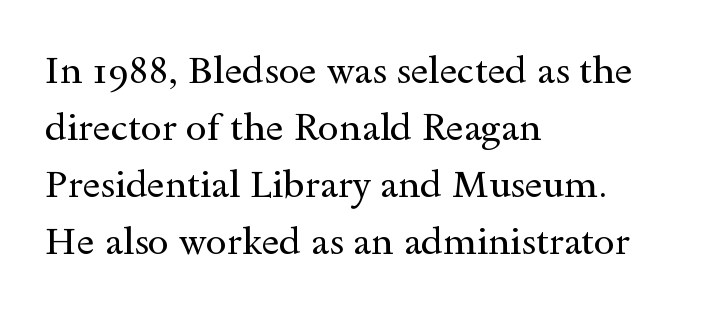
The image shows 38 px regular-weight, wide serif type, upright; set left-aligned, normal line spacing (1.5x), normal letter spacing, not underlined; a small x-height.
